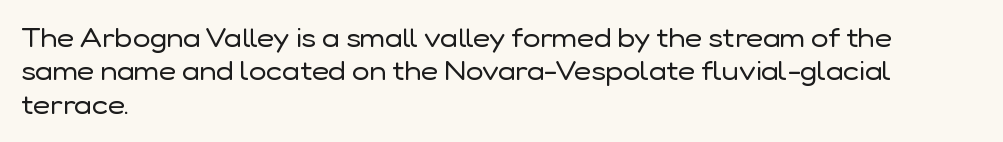
{"italic": "no", "bold": "no", "underline": "no", "align": "left", "line_spacing": "normal", "line_spacing_ratio": 1.28, "letter_spacing": "normal", "letter_spacing_em": 0.0, "glyph_px": 26}
